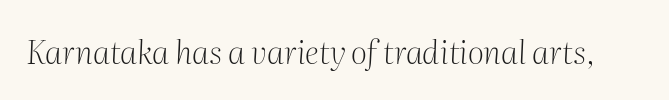
The rendering shows small feet on the letterforms — a serif design. Tracking value appears to be zero — textbook default spacing. Rule under the text: the space is simply empty. The face used here is proportionally spaced, like ordinary book or web type.
